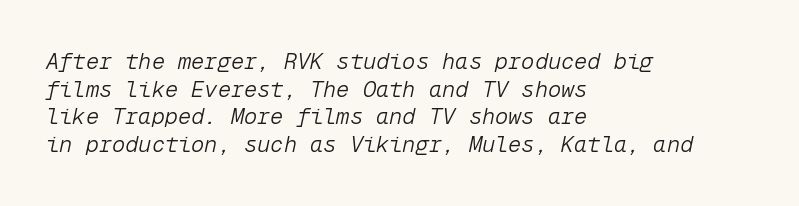
The image shows 22 px text type, italic (leaning right); set left-aligned, normal line spacing (1.26x), normal letter spacing, not underlined.
